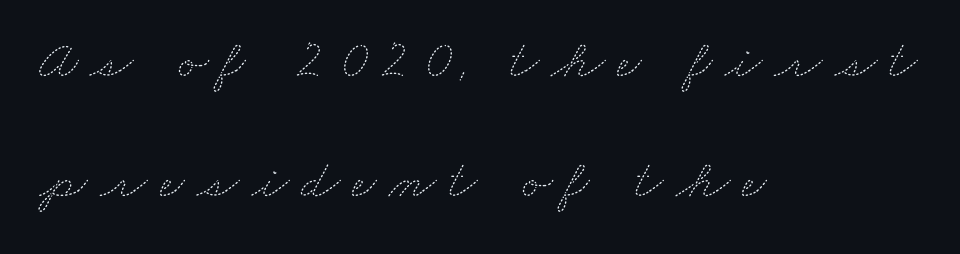
The image shows 55 px thin, wide type; set left-aligned, loose line spacing (2.18x), unusually wide letter spacing (+0.22 em), not underlined; medium stroke contrast and a small x-height.
